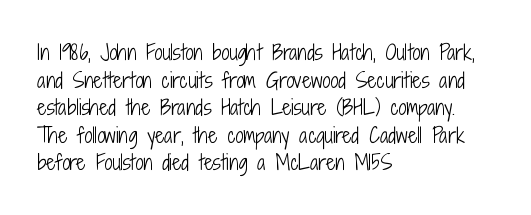
This rendering leaves character spacing at its baseline value. These lines stack with their left ends in a neat column. Reading down the column, the eye jumps a familiar distance to each next line. Stroke mass is kept to a normal reading level or below. Unlike italic type, these characters show no tilt at all. No word sits above an underline.
